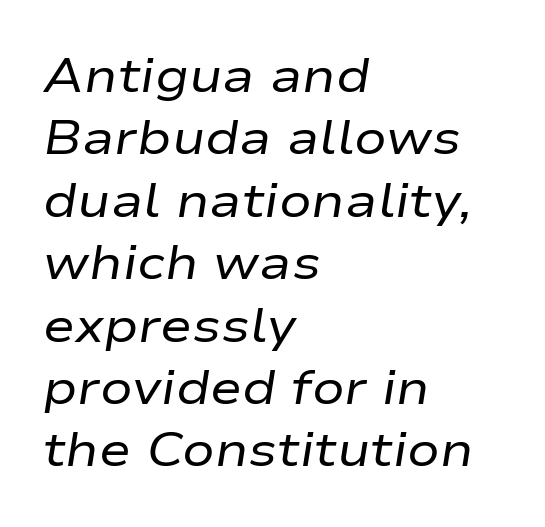
Every row of glyphs begins at an identical x-position on the left. Glyph-to-glyph distance matches everyday printed text. The lines sit at an ordinary, default distance from one another. Is this a fixed-width face? No — the glyphs have proportional, varying widths. Just letters on the line, the space beneath them empty. These lines were composed using italics.
